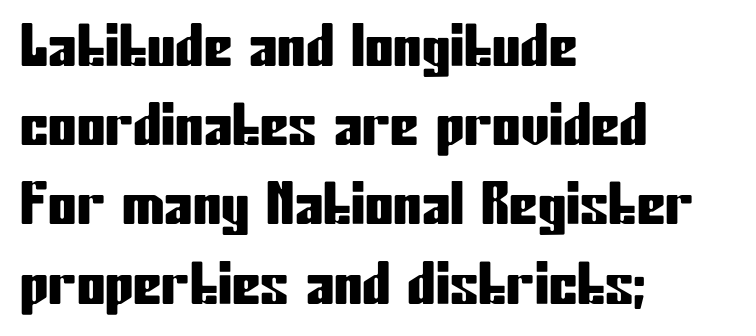
Classification — sans serif. The words here are not underlined. The ragged edge is on the right, which tells us the setting is flush left. The passage shown stacks its lines at a standard gap.
